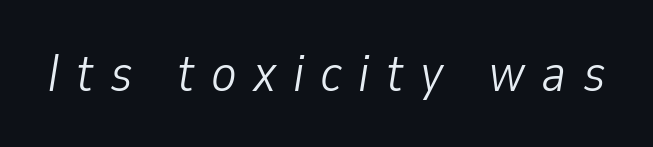
Q: Is the text bold? A: No.
Q: Is the text italic (slanted)? A: Yes, it leans right by about 9 degrees.
Q: Is the text underlined? A: No.
Q: Is the spacing between letters normal or unusually wide? A: Unusually wide.
Q: Width (condensed, normal, or wide)? A: Condensed.
Q: Stroke contrast? A: Low.
Q: x-height? A: Medium.
Q: Monospaced? A: No.
